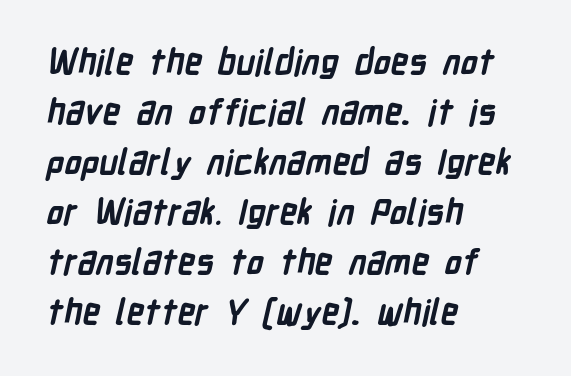
{"serif": "no", "bold": "yes", "weight": "semibold", "width": "condensed", "stroke_contrast": "low", "x_height": "medium", "monospaced": "no", "underline": "no", "align": "left", "line_spacing": "normal", "line_spacing_ratio": 1.43, "letter_spacing": "normal", "letter_spacing_em": 0.0, "glyph_px": 35}
